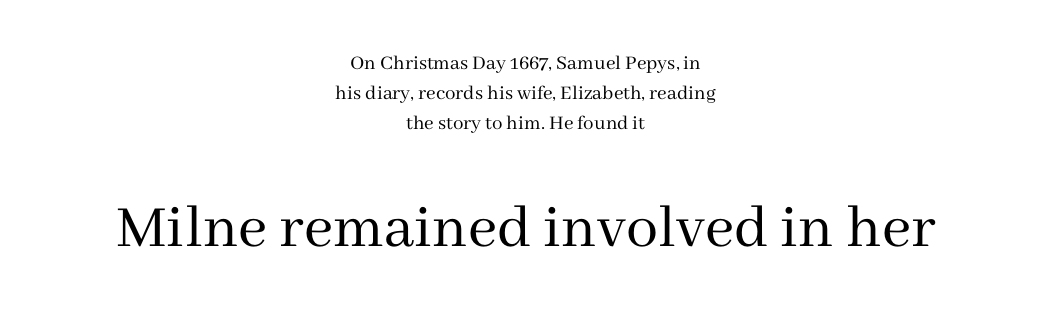
{"serif": "yes", "italic": "no", "bold": "no", "weight": "regular", "width": "normal", "stroke_contrast": "medium", "x_height": "medium", "monospaced": "no", "underline": "no", "align": "center", "line_spacing": "normal", "line_spacing_ratio": 1.43, "letter_spacing": "normal", "letter_spacing_em": 0.0, "larger_block": "second", "size_ratio": 3.05, "glyph_px": 64}
